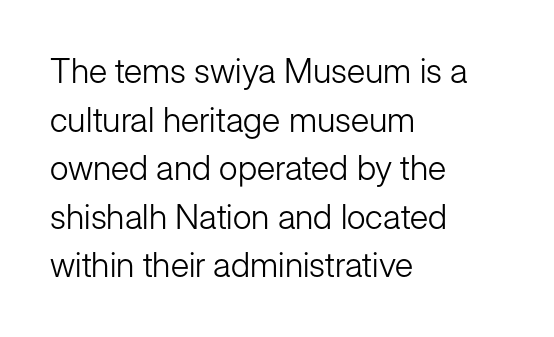
{"serif": "no", "italic": "no", "bold": "no", "weight": "light", "width": "normal", "stroke_contrast": "low", "x_height": "medium", "monospaced": "no", "underline": "no", "align": "left", "line_spacing": "normal", "line_spacing_ratio": 1.43, "letter_spacing": "normal", "letter_spacing_em": 0.0, "glyph_px": 34}
